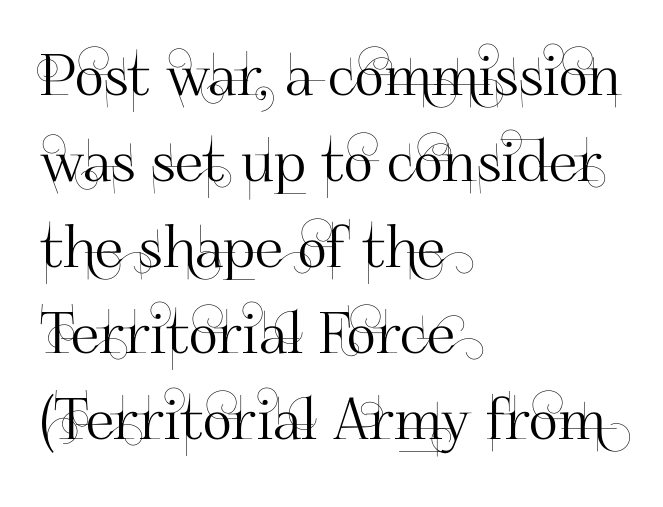
{"serif": "no", "italic": "no", "width": "normal", "stroke_contrast": "high", "x_height": "small", "monospaced": "no", "underline": "no", "align": "left", "line_spacing": "normal", "line_spacing_ratio": 1.51, "letter_spacing": "normal", "letter_spacing_em": 0.0, "glyph_px": 57}
